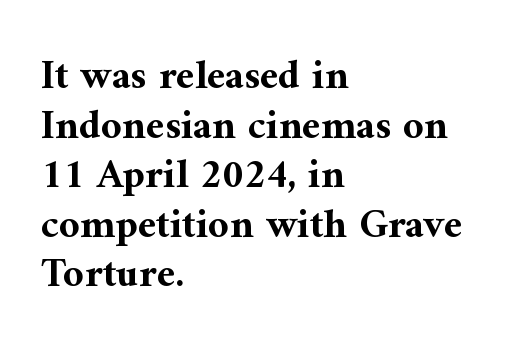
{"serif": "yes", "italic": "no", "bold": "yes", "weight": "bold", "width": "normal", "stroke_contrast": "medium", "x_height": "medium", "monospaced": "no", "underline": "no", "align": "left", "line_spacing_ratio": 1.21, "letter_spacing": "normal", "letter_spacing_em": 0.0, "glyph_px": 41}
